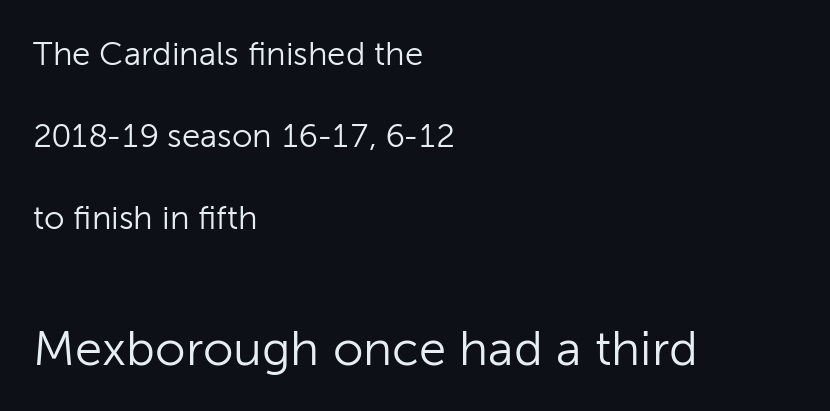
The image shows 49 px light sans-serif type, upright; set left-aligned, loose line spacing (2.48x), normal letter spacing, not underlined; the second (bottom) block is 1.48x larger; low stroke contrast and a medium x-height.
